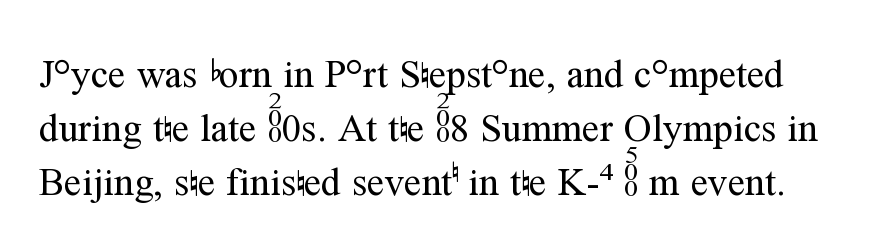
Q: Is the text bold? A: No.
Q: Is the text italic (slanted)? A: No, it is upright.
Q: Is the typeface a serif or a sans-serif typeface? A: Serif.
Q: Is the text underlined? A: No.
Q: Is the spacing between letters normal or unusually wide? A: Normal.
Q: Is the spacing between lines tight, normal or loose? A: Normal.
Q: Width (condensed, normal, or wide)? A: Normal.
Q: Stroke contrast? A: Medium.
Q: x-height? A: Medium.
Q: Monospaced? A: No.
